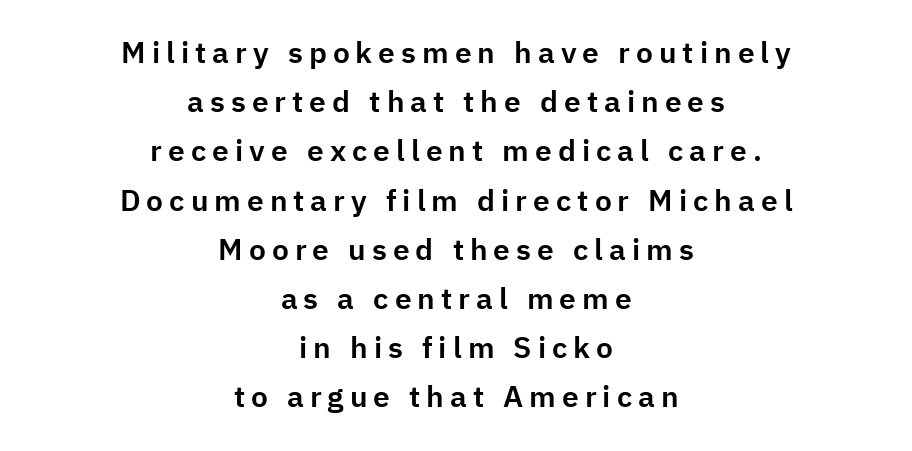
The image shows 30 px sans-serif type, upright; set centered, normal line spacing (1.64x), unusually wide letter spacing (+0.2 em), not underlined; low stroke contrast and a medium x-height.
